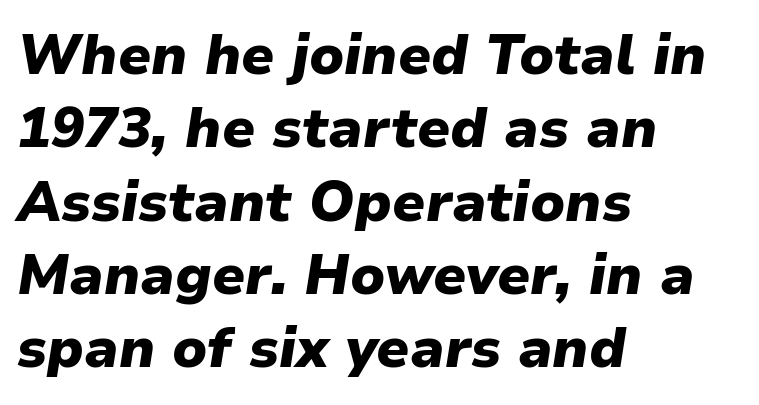
Q: Is the text bold? A: Yes.
Q: Is the text italic (slanted)? A: Yes, it leans right by about 9 degrees.
Q: Is the text underlined? A: No.
Q: How is the paragraph aligned? A: Left-aligned.
Q: Is the spacing between letters normal or unusually wide? A: Normal.
Q: Is the spacing between lines tight, normal or loose? A: Normal.
Q: Width (condensed, normal, or wide)? A: Normal.
Q: Stroke contrast? A: Low.
Q: x-height? A: Medium.
Q: Monospaced? A: No.
